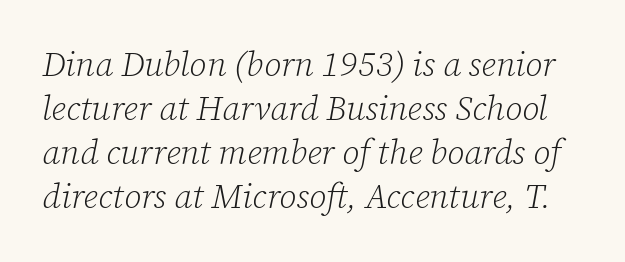
Think of a printed novel: that variable character pitch is what you see here. The font is comparable to plain body text, perhaps lighter. The rendering applies a slant to the glyphs. These lines sit exactly where default settings would place them.
